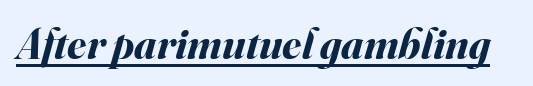
{"italic": "yes", "lean": "right", "slant_degrees": 16, "bold": "yes", "weight": "bold", "width": "normal", "stroke_contrast": "medium", "x_height": "small", "monospaced": "no", "underline": "yes", "letter_spacing": "normal", "letter_spacing_em": 0.0, "glyph_px": 43}
